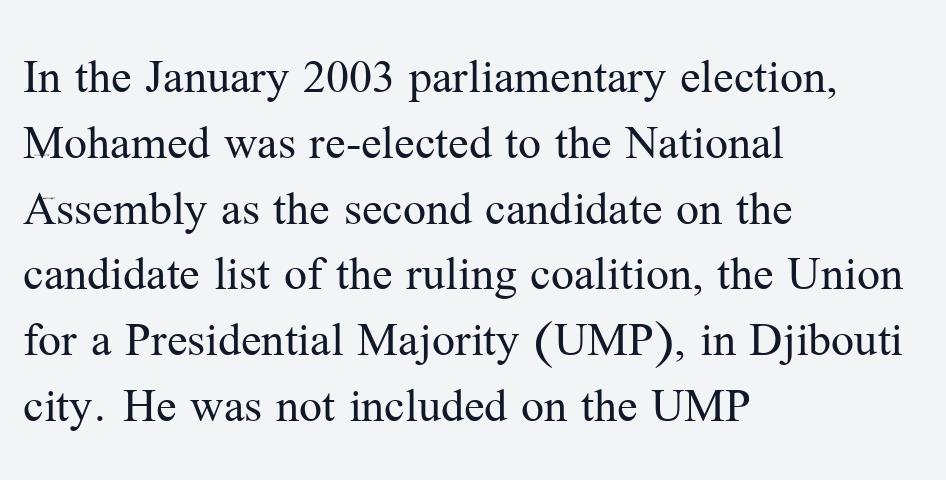
Q: Is the text bold? A: No.
Q: Is the text italic (slanted)? A: No, it is upright.
Q: Is the typeface a serif or a sans-serif typeface? A: Serif.
Q: Is the text underlined? A: No.
Q: How is the paragraph aligned? A: Left-aligned.
Q: Is the spacing between letters normal or unusually wide? A: Normal.
Q: Is the spacing between lines tight, normal or loose? A: Normal.
Q: Width (condensed, normal, or wide)? A: Normal.
Q: Stroke contrast? A: Medium.
Q: x-height? A: Medium.
Q: Monospaced? A: No.
